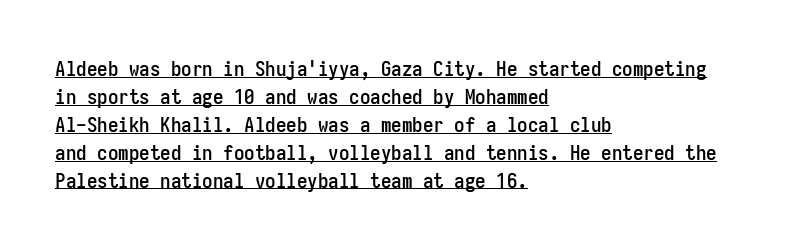
Notice how a bar underscores the lettering throughout. A typesetter would call this zero additional tracking. Do the letters lean? They stand straight. Notice how the passage keeps a crisp vertical edge on the left only. How would I describe the line gaps? Plain and ordinary.
